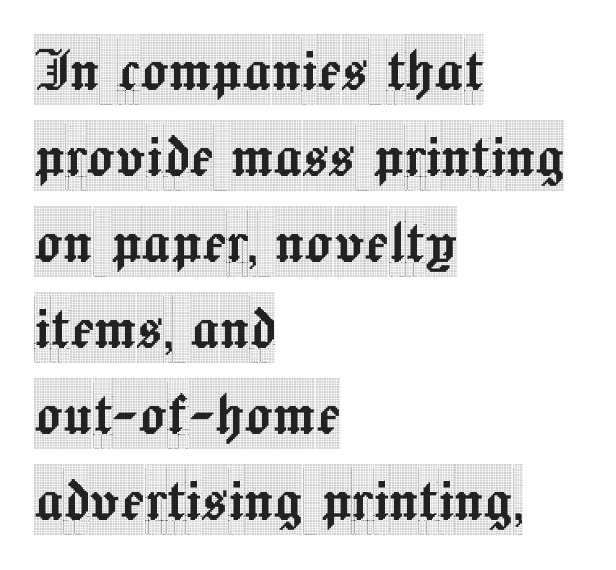
The image shows 70 px condensed serif type, upright; set left-aligned, line spacing 1.23x, normal letter spacing, not underlined; a large x-height.
